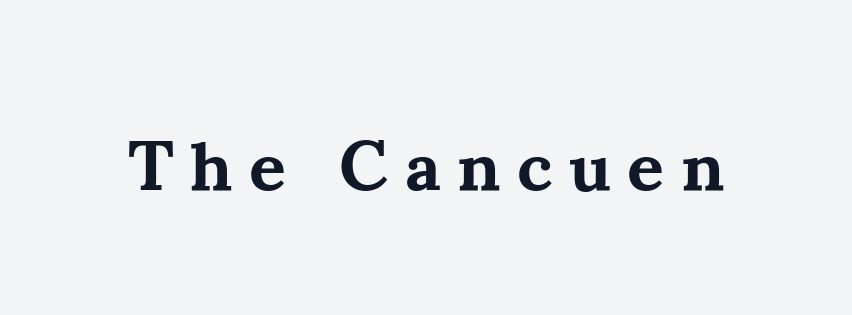
Spacing between characters has been opened up far beyond the box default. Type style note: has serifs. Letters rest on an invisible, unmarked baseline. This sample uses an upright cut, with every glyph sitting square on the baseline. The glyphs have the mass of a bold cut.
